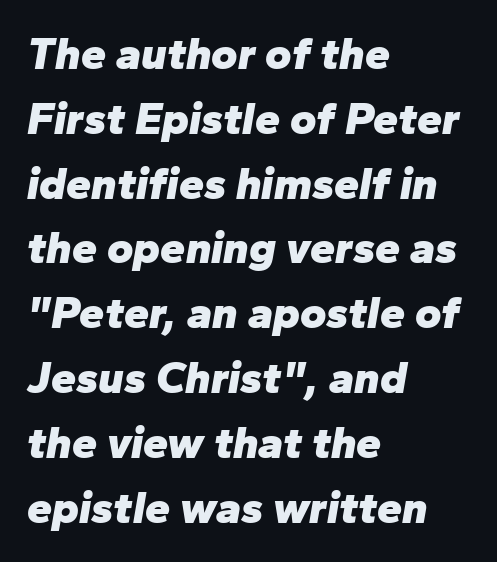
{"italic": "yes", "lean": "right", "slant_degrees": 10, "bold": "yes", "weight": "heavy", "width": "normal", "stroke_contrast": "low", "x_height": "medium", "monospaced": "no", "underline": "no", "align": "left", "line_spacing": "normal", "line_spacing_ratio": 1.44, "letter_spacing": "normal", "letter_spacing_em": 0.0, "glyph_px": 45}
